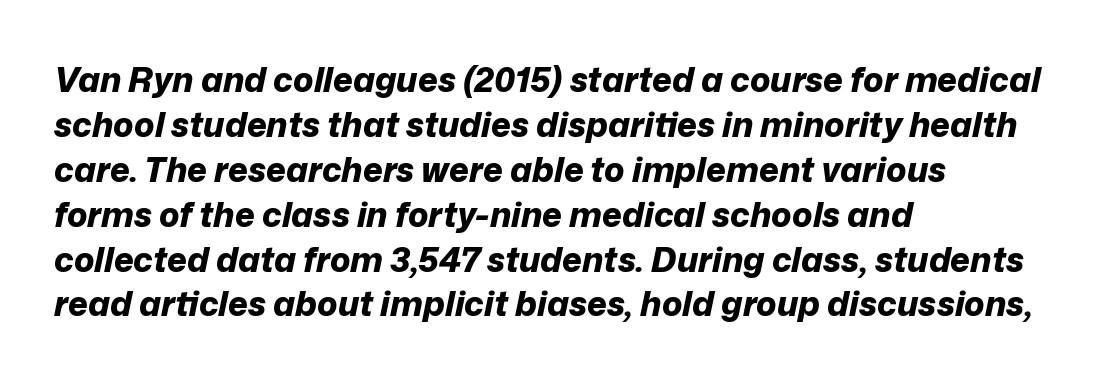
Q: Is the text bold? A: Yes.
Q: Is the text italic (slanted)? A: Yes, it leans right by about 12 degrees.
Q: Is the text underlined? A: No.
Q: How is the paragraph aligned? A: Left-aligned.
Q: Is the spacing between letters normal or unusually wide? A: Normal.
Q: Is the spacing between lines tight, normal or loose? A: Normal.
Q: Width (condensed, normal, or wide)? A: Normal.
Q: Stroke contrast? A: Low.
Q: x-height? A: Medium.
Q: Monospaced? A: No.
